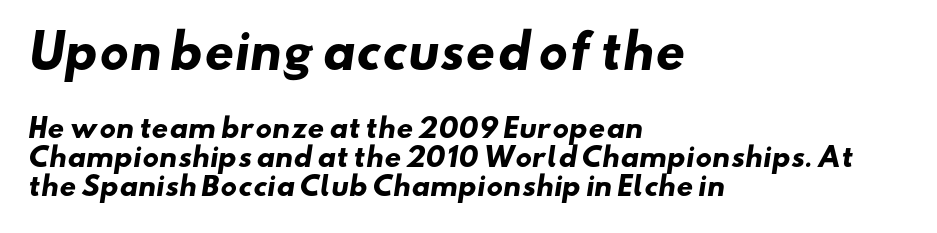
Q: Is the text bold? A: Yes.
Q: Is the typeface a serif or a sans-serif typeface? A: Sans-serif.
Q: Is the text underlined? A: No.
Q: How is the paragraph aligned? A: Left-aligned.
Q: Is the spacing between letters normal or unusually wide? A: Normal.
Q: Is the spacing between lines tight, normal or loose? A: Tight.
Q: Which block of text is set in a larger size, the first (top) or the second (bottom)? A: The first (top) one.
Q: Width (condensed, normal, or wide)? A: Wide.
Q: Stroke contrast? A: Low.
Q: x-height? A: Small.
Q: Monospaced? A: No.
